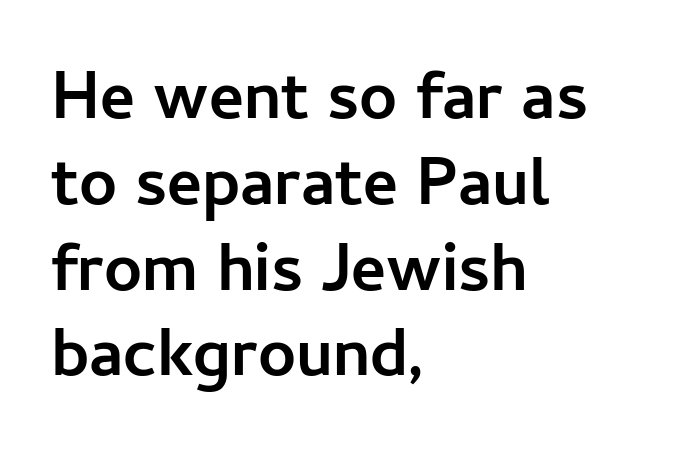
{"serif": "no", "italic": "no", "bold": "yes", "weight": "semibold", "width": "normal", "stroke_contrast": "low", "x_height": "medium", "monospaced": "no", "underline": "no", "align": "left", "line_spacing": "normal", "line_spacing_ratio": 1.28, "letter_spacing": "normal", "letter_spacing_em": 0.0, "glyph_px": 67}
